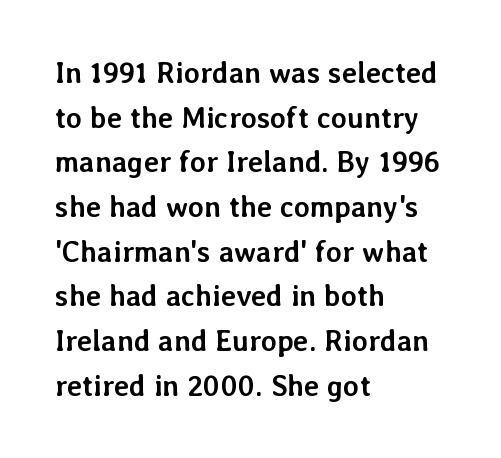
The passage shown stacks its lines at a standard gap. The area under the type is left untouched. The rendering uses natural spacing where letterforms have individual widths. Left-aligned paragraph, ragged on the right. The type is set solid horizontally, with unmodified tracking. Caption: bold face, heavy strokes.
